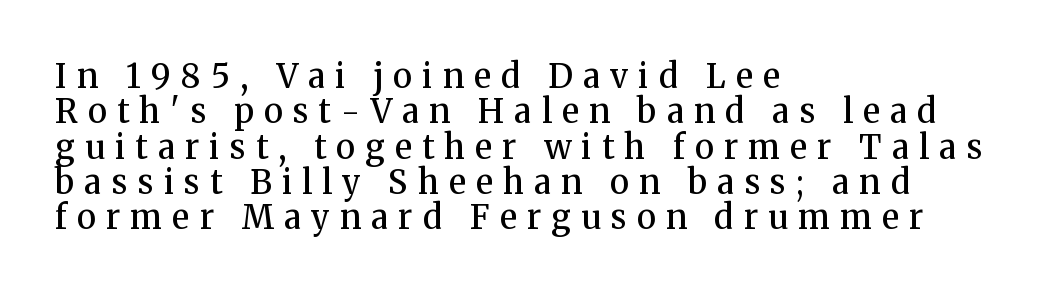
The image shows 33 px semibold serif type, upright; set left-aligned, tight line spacing (1.07x), unusually wide letter spacing (+0.31 em), not underlined; medium stroke contrast and a medium x-height.
